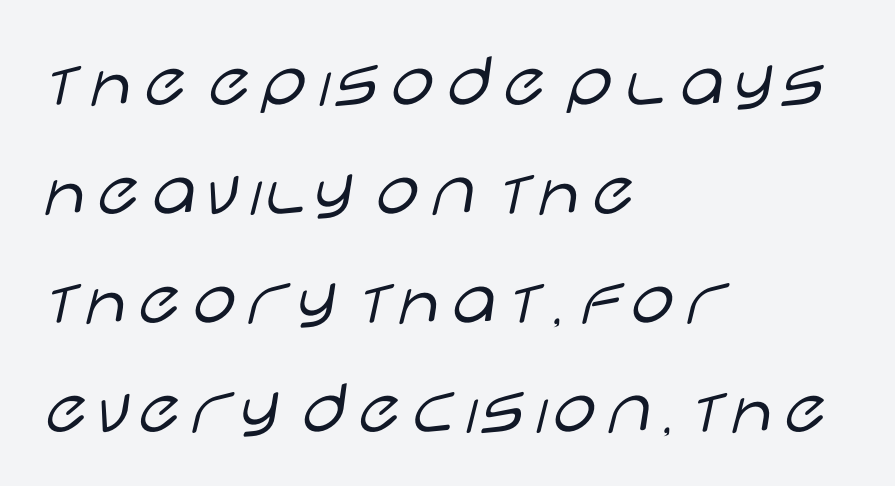
{"serif": "no", "bold": "no", "weight": "light", "width": "wide", "stroke_contrast": "low", "x_height": "large", "monospaced": "no", "underline": "no", "align": "left", "line_spacing": "normal", "line_spacing_ratio": 1.38, "letter_spacing": "normal", "letter_spacing_em": 0.0, "glyph_px": 79}
